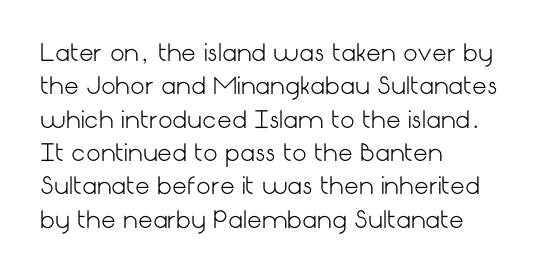
{"italic": "no", "bold": "no", "underline": "no", "align": "left", "line_spacing": "normal", "line_spacing_ratio": 1.45, "letter_spacing": "normal", "letter_spacing_em": 0.0, "glyph_px": 23}
